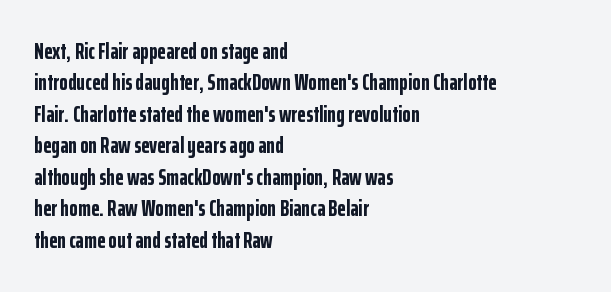
The image shows 22 px bold type, upright; set left-aligned, normal line spacing (1.43x), normal letter spacing, not underlined.
